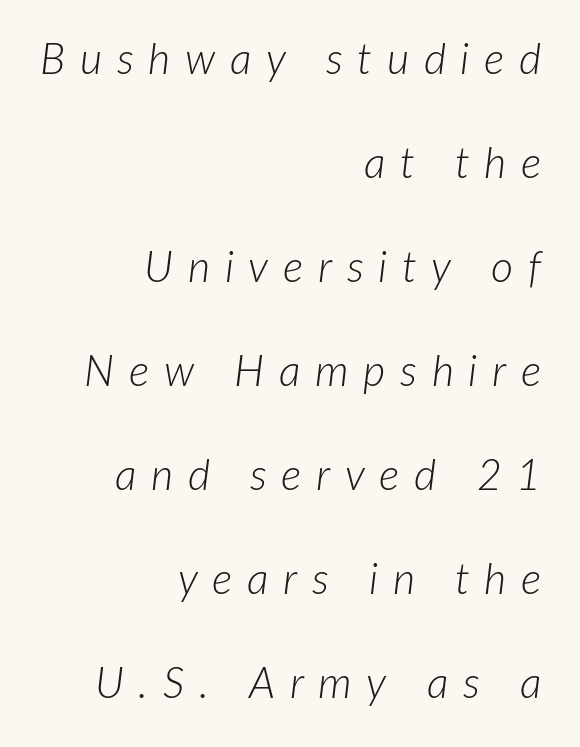
The strokes are not fattened; the text isn't bold. Rows of type keep a wide berth in the vertical direction. Proportional: the letters do not fall into vertical columns. This sample is right-justified, so line beginnings fall wherever the words allow.
